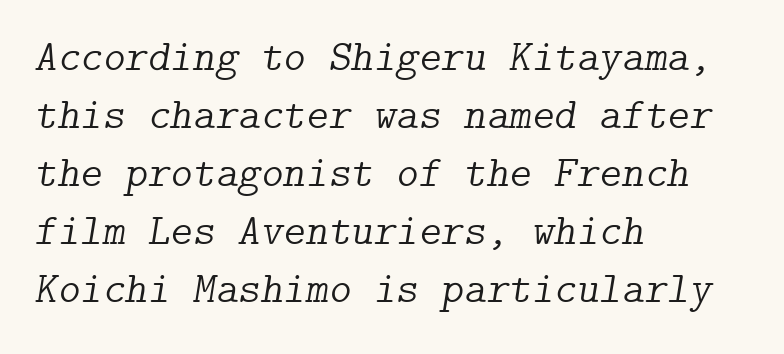
The image shows 43 px light serif type, italic (leaning right); set left-aligned, normal line spacing (1.35x), normal letter spacing, not underlined; low stroke contrast and a medium x-height.
